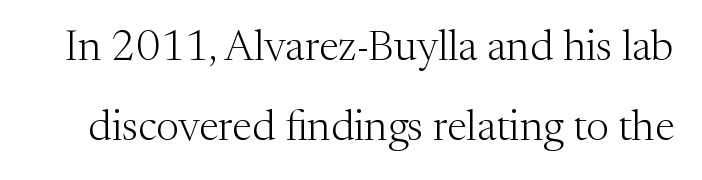
Q: Is the text bold? A: No.
Q: Is the text italic (slanted)? A: No, it is upright.
Q: Is the typeface a serif or a sans-serif typeface? A: Serif.
Q: Is the text underlined? A: No.
Q: Is the spacing between letters normal or unusually wide? A: Normal.
Q: Width (condensed, normal, or wide)? A: Normal.
Q: Stroke contrast? A: Medium.
Q: x-height? A: Medium.
Q: Monospaced? A: No.
